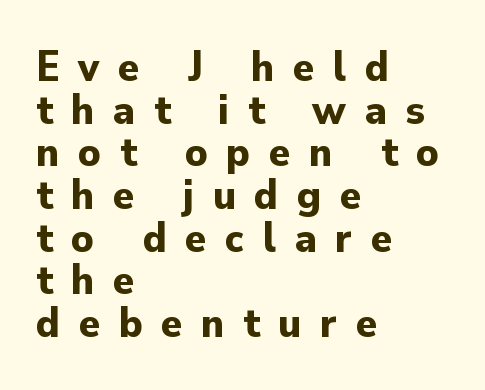
Q: Is the text bold? A: Yes.
Q: Is the text italic (slanted)? A: No, it is upright.
Q: Is the typeface a serif or a sans-serif typeface? A: Sans-serif.
Q: Is the text underlined? A: No.
Q: How is the paragraph aligned? A: Left-aligned.
Q: Is the spacing between letters normal or unusually wide? A: Unusually wide.
Q: Is the spacing between lines tight, normal or loose? A: Tight.
Q: Width (condensed, normal, or wide)? A: Normal.
Q: Stroke contrast? A: Low.
Q: x-height? A: Small.
Q: Monospaced? A: No.
